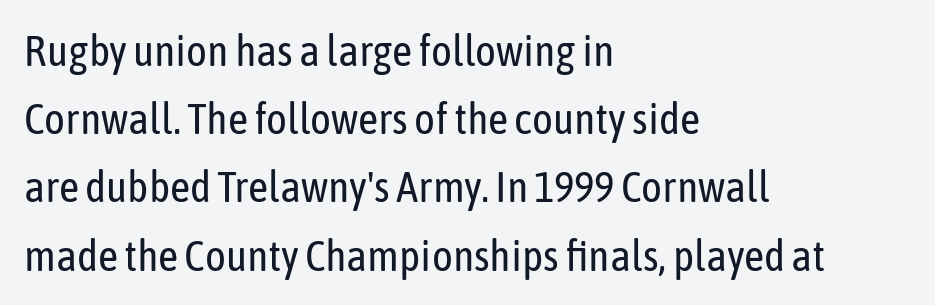
{"serif": "no", "italic": "no", "bold": "no", "weight": "regular", "width": "condensed", "stroke_contrast": "low", "x_height": "medium", "monospaced": "no", "underline": "no", "align": "left", "line_spacing": "normal", "line_spacing_ratio": 1.55, "letter_spacing": "normal", "letter_spacing_em": 0.0, "glyph_px": 44}
